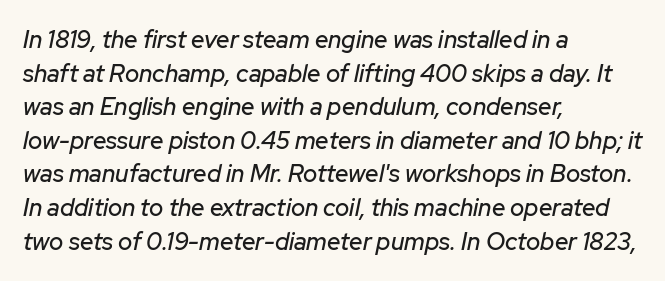
The image shows 24 px text type, italic (leaning right); set left-aligned, normal line spacing (1.4x), normal letter spacing, not underlined.
